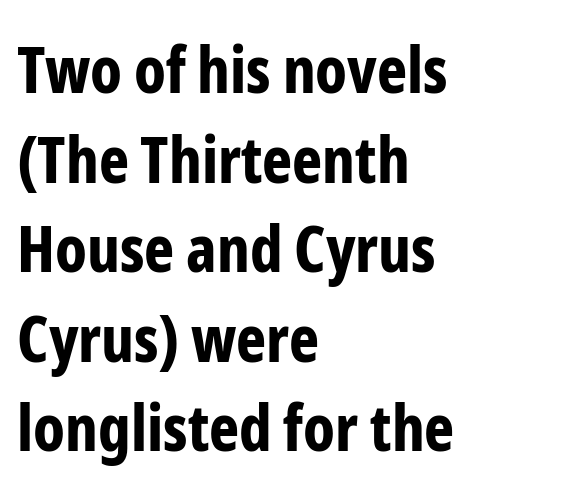
Q: Is the text bold? A: Yes.
Q: Is the text italic (slanted)? A: No, it is upright.
Q: Is the typeface a serif or a sans-serif typeface? A: Sans-serif.
Q: Is the text underlined? A: No.
Q: How is the paragraph aligned? A: Left-aligned.
Q: Is the spacing between letters normal or unusually wide? A: Normal.
Q: Is the spacing between lines tight, normal or loose? A: Normal.
Q: Width (condensed, normal, or wide)? A: Condensed.
Q: Stroke contrast? A: Low.
Q: x-height? A: Medium.
Q: Monospaced? A: No.
